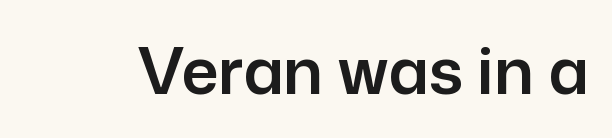
The image shows 65 px sans-serif type, upright; set normal letter spacing, not underlined; low stroke contrast and a medium x-height.
